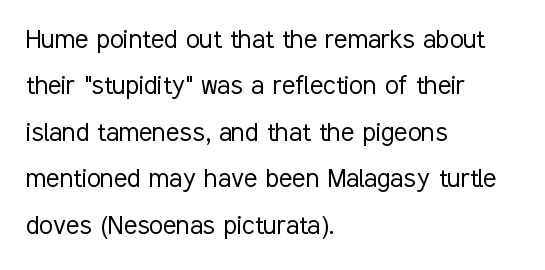
Stems and bowls with no extra thickness — not bold. Is there much room between lines? A standard amount, neither cramped nor airy. Ascenders rise straight up at ninety degrees. Nobody drew a line under any word here. Is this a fixed-width face? No — the glyphs have proportional, varying widths. Line starts are locked; line ends wander.
